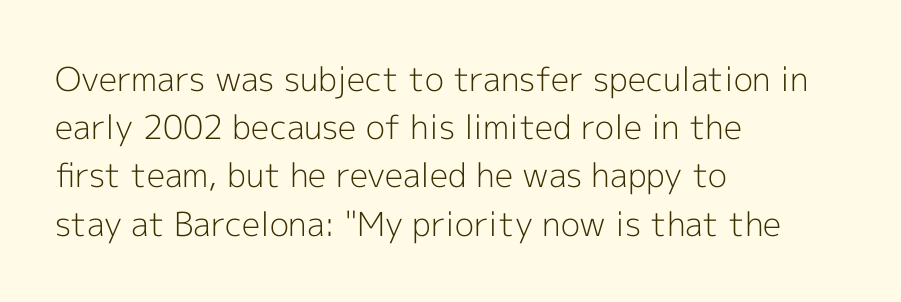
The image shows 33 px light sans-serif type, upright; set left-aligned, normal line spacing (1.46x), normal letter spacing, not underlined; a medium x-height.
